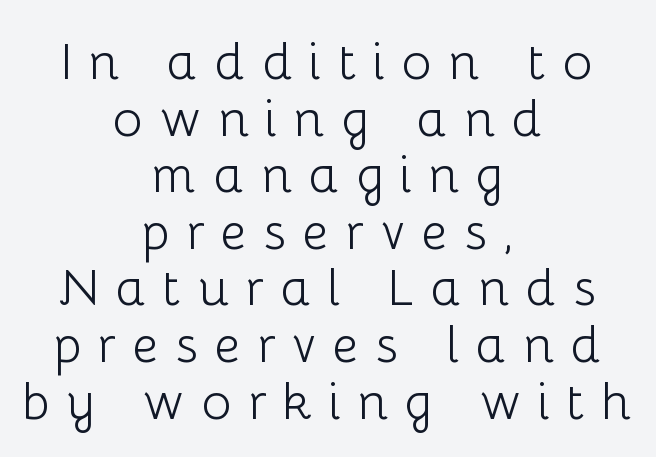
{"serif": "no", "italic": "no", "bold": "no", "weight": "light", "width": "normal", "stroke_contrast": "low", "x_height": "medium", "monospaced": "no", "underline": "no", "align": "center", "line_spacing": "tight", "line_spacing_ratio": 1.11, "letter_spacing": "wide", "letter_spacing_em": 0.32, "glyph_px": 51}
